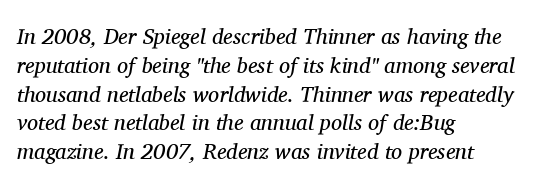
{"italic": "yes", "lean": "right", "slant_degrees": 11, "bold": "no", "underline": "no", "align": "left", "line_spacing": "normal", "line_spacing_ratio": 1.31, "letter_spacing": "normal", "letter_spacing_em": 0.0, "glyph_px": 22}
